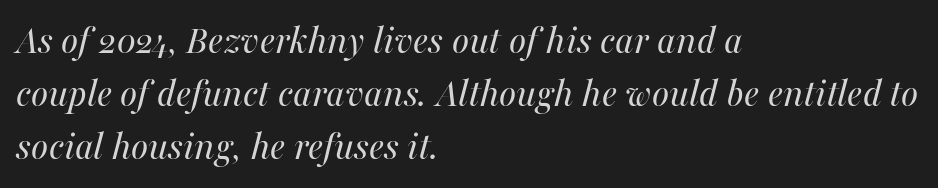
{"italic": "yes", "lean": "right", "slant_degrees": 16, "bold": "no", "weight": "regular", "width": "normal", "stroke_contrast": "medium", "x_height": "medium", "monospaced": "no", "underline": "no", "align": "left", "line_spacing": "normal", "line_spacing_ratio": 1.29, "letter_spacing": "normal", "letter_spacing_em": 0.0, "glyph_px": 41}
